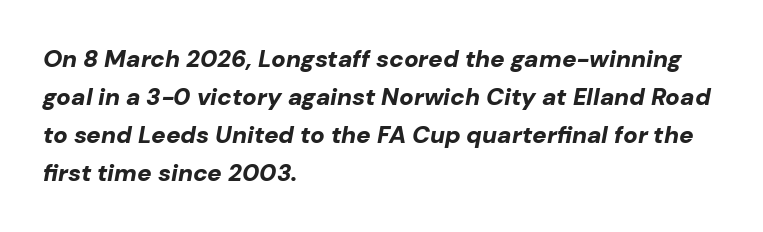
{"italic": "yes", "lean": "right", "slant_degrees": 10, "bold": "yes", "underline": "no", "align": "left", "line_spacing": "normal", "line_spacing_ratio": 1.58, "letter_spacing": "normal", "letter_spacing_em": 0.0, "glyph_px": 24}
